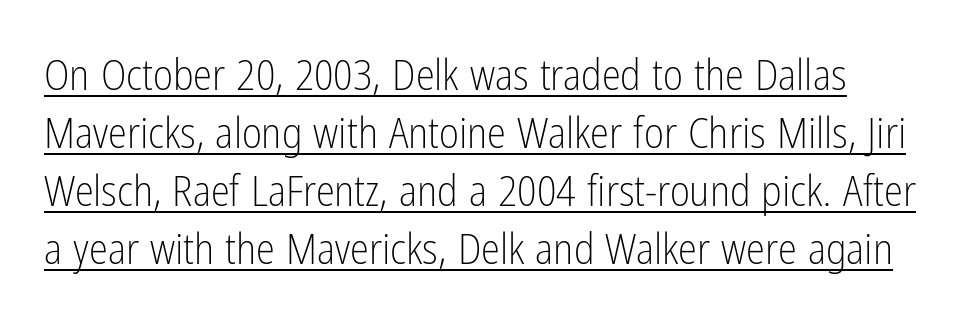
The image shows 43 px light, condensed sans-serif type, upright; set normal line spacing (1.35x), normal letter spacing, underlined; low stroke contrast and a medium x-height.
